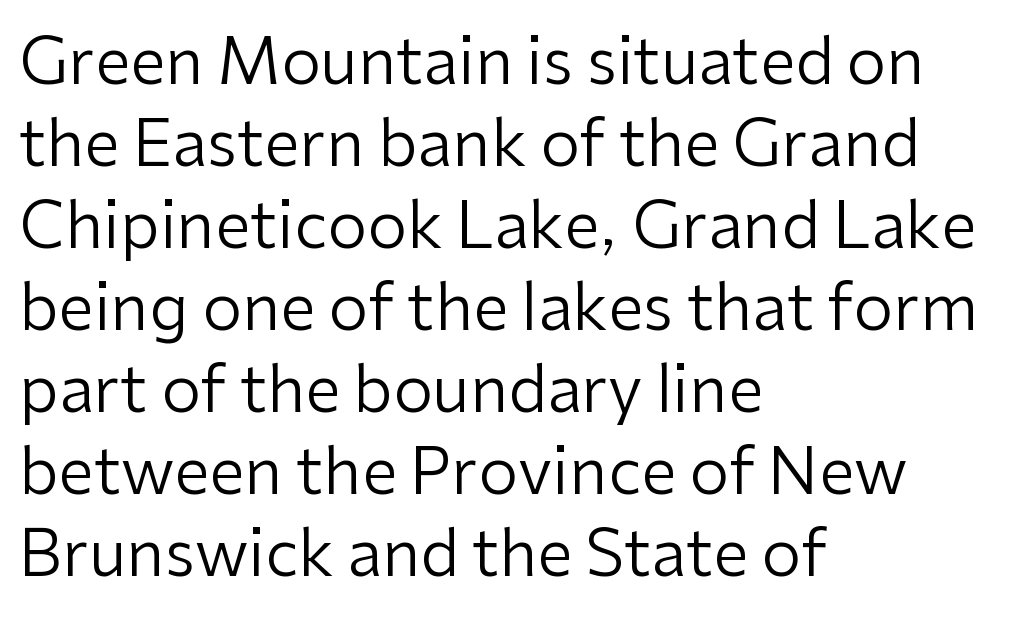
Type without underlining. Ink coverage per letter is moderate at most. Unlike a traditional serif, this face leaves its strokes unadorned. This sample uses plain, unmodified letter spacing. Do the letters lean? They stand straight. Is this a fixed-width face? No — the glyphs have proportional, varying widths.
